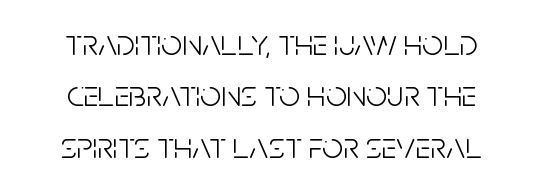
The image shows 37 px light, condensed sans-serif type, upright; set centered, normal line spacing (1.39x), normal letter spacing, not underlined; low stroke contrast and a large x-height.
